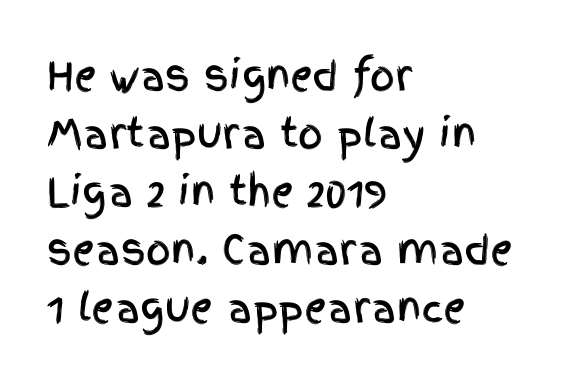
The paragraph shown leans on its left margin. The rendering keeps characters at their native spacing. These lines sit exactly where default settings would place them. The zone under the glyphs is completely vacant. The face used here is proportionally spaced, like ordinary book or web type.
